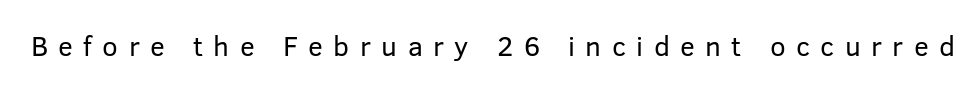
The image shows 28 px regular-weight sans-serif type, upright; set unusually wide letter spacing (+0.37 em), not underlined; low stroke contrast and a medium x-height.
